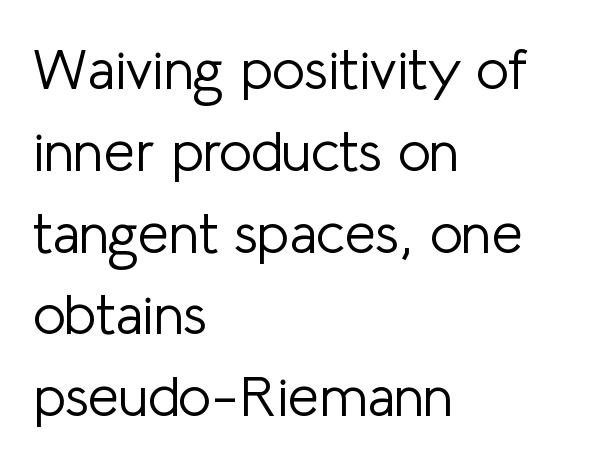
The letters look calm and open, with moderate or lighter stems. Rows of type keep a routine distance in the vertical direction. These lines are composed in type without serifs. Underline: absent.
